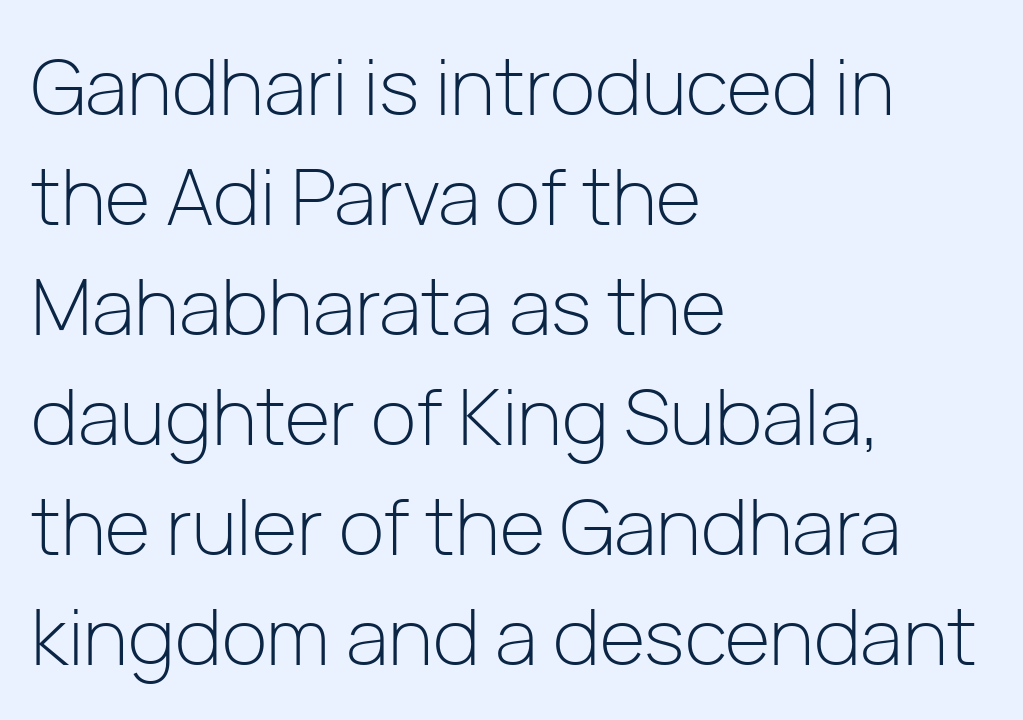
{"serif": "no", "italic": "no", "bold": "no", "weight": "light", "width": "normal", "stroke_contrast": "low", "x_height": "medium", "monospaced": "no", "underline": "no", "align": "left", "line_spacing": "normal", "line_spacing_ratio": 1.41, "letter_spacing": "normal", "letter_spacing_em": 0.0, "glyph_px": 78}
